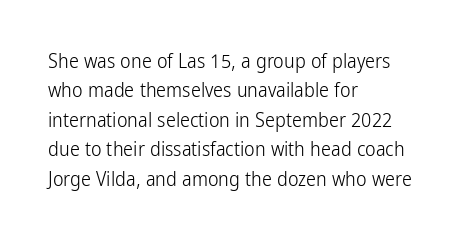
{"italic": "no", "bold": "no", "underline": "no", "align": "left", "line_spacing": "normal", "line_spacing_ratio": 1.47, "letter_spacing": "normal", "letter_spacing_em": 0.0, "glyph_px": 20}
